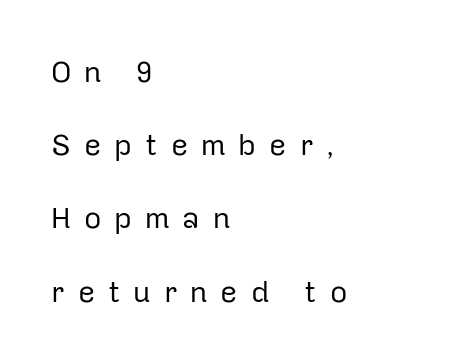
Q: Is the text bold? A: No.
Q: Is the text italic (slanted)? A: No, it is upright.
Q: Is the typeface a serif or a sans-serif typeface? A: Sans-serif.
Q: Is the text underlined? A: No.
Q: How is the paragraph aligned? A: Left-aligned.
Q: Is the spacing between letters normal or unusually wide? A: Unusually wide.
Q: Is the spacing between lines tight, normal or loose? A: Loose.
Q: Width (condensed, normal, or wide)? A: Normal.
Q: Stroke contrast? A: Low.
Q: x-height? A: Medium.
Q: Monospaced? A: No.
